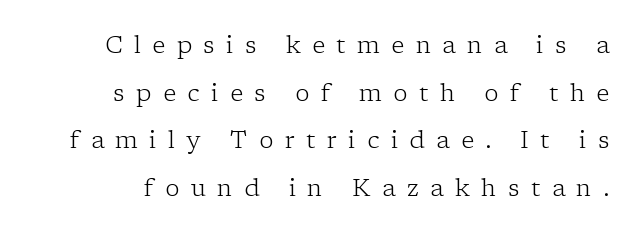
Vertically, the passage feels expansive, rows floating well apart. Stems here are at most as thick as an everyday book face. Underline: absent. The lettering stays uniformly vertical, giving the passage a roman look. Does extra space separate the letters? Yes, quite a lot of it.
